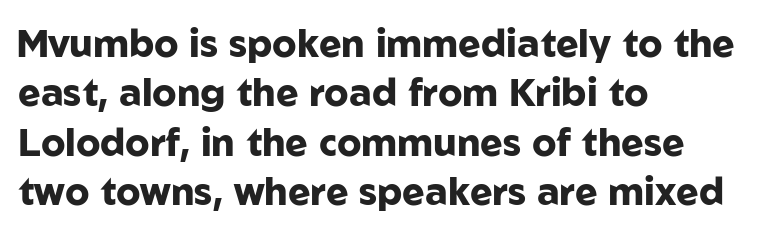
{"serif": "no", "italic": "no", "bold": "yes", "weight": "heavy", "width": "normal", "stroke_contrast": "low", "x_height": "medium", "monospaced": "no", "underline": "no", "align": "left", "line_spacing": "normal", "line_spacing_ratio": 1.3, "letter_spacing": "normal", "letter_spacing_em": 0.0, "glyph_px": 38}
